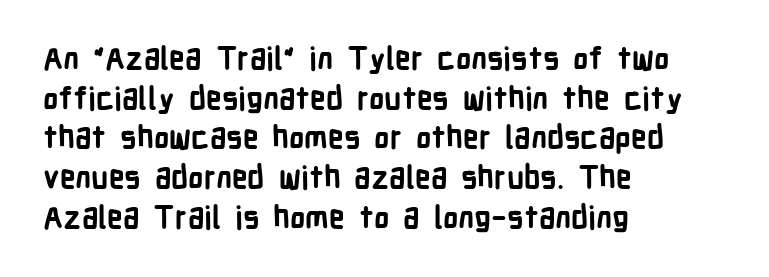
Q: Is the text bold? A: Yes.
Q: Is the text italic (slanted)? A: No, it is upright.
Q: Is the typeface a serif or a sans-serif typeface? A: Sans-serif.
Q: Is the text underlined? A: No.
Q: How is the paragraph aligned? A: Left-aligned.
Q: Is the spacing between letters normal or unusually wide? A: Normal.
Q: Is the spacing between lines tight, normal or loose? A: Normal.
Q: Width (condensed, normal, or wide)? A: Condensed.
Q: Stroke contrast? A: Low.
Q: x-height? A: Medium.
Q: Monospaced? A: No.
